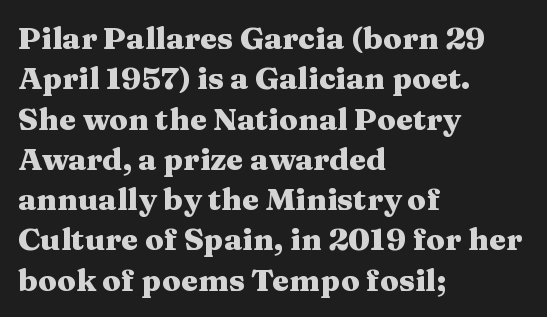
The font's upright variant was chosen for this text. Which margin do the lines hug? The left one — the right edge is uneven. The letters advance in unequal steps, a hallmark of proportional type. Strong, thick strokes mark this as bold type. Letterform terminals end in serifs throughout the passage. Summary of vertical rhythm: regular, with standard interline spacing.
